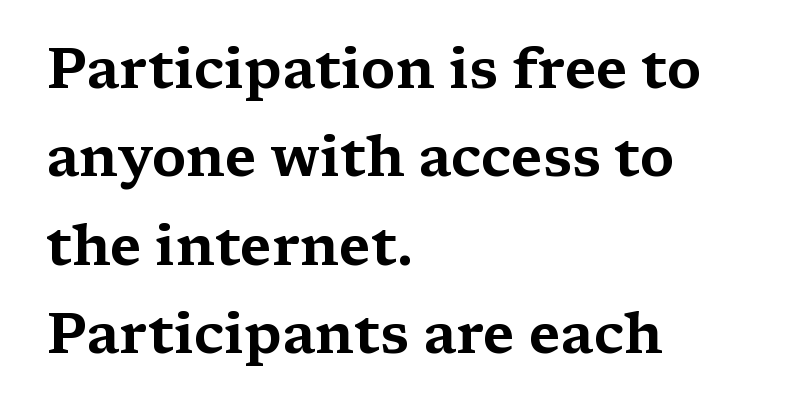
The image shows 56 px wide serif type, upright; set left-aligned, normal line spacing (1.58x), normal letter spacing, not underlined; medium stroke contrast and a medium x-height.
